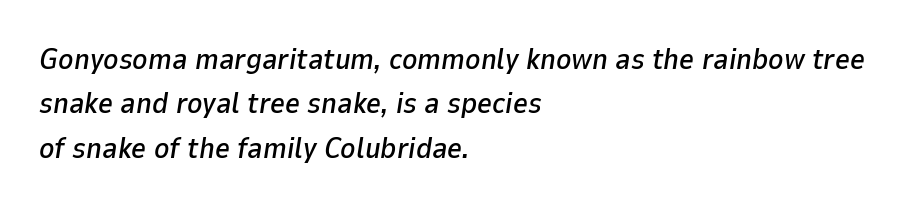
The image shows 29 px text type, italic (leaning right); set left-aligned, normal line spacing (1.53x), normal letter spacing, not underlined; low stroke contrast and a medium x-height.
